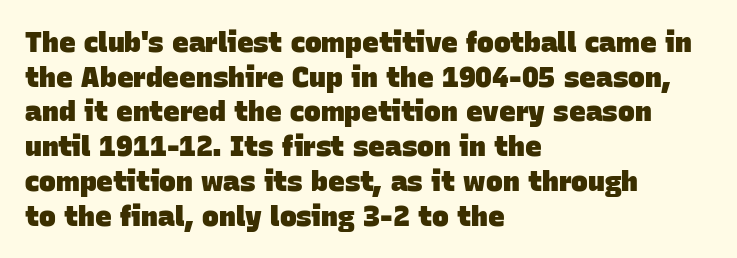
Q: Is the text bold? A: Yes.
Q: Is the typeface a serif or a sans-serif typeface? A: Sans-serif.
Q: Is the text underlined? A: No.
Q: How is the paragraph aligned? A: Left-aligned.
Q: Is the spacing between letters normal or unusually wide? A: Normal.
Q: Width (condensed, normal, or wide)? A: Normal.
Q: Stroke contrast? A: Low.
Q: x-height? A: Large.
Q: Monospaced? A: No.
